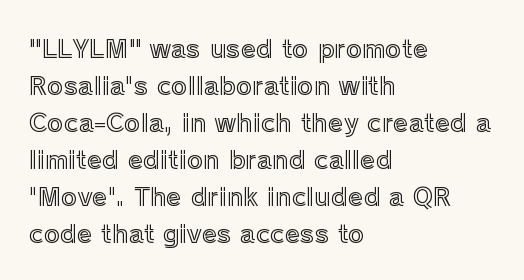
The space beneath each line is pristine and unruled. Compared with typical paragraphs, the rows here are spaced about the same. Notice how the passage keeps a crisp vertical edge on the left only. Short note: letters normally spaced.
